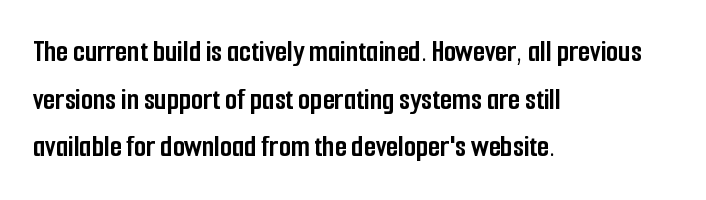
The image shows 31 px semibold, condensed sans-serif type, upright; set left-aligned, normal line spacing (1.54x), normal letter spacing, not underlined; low stroke contrast and a medium x-height.
